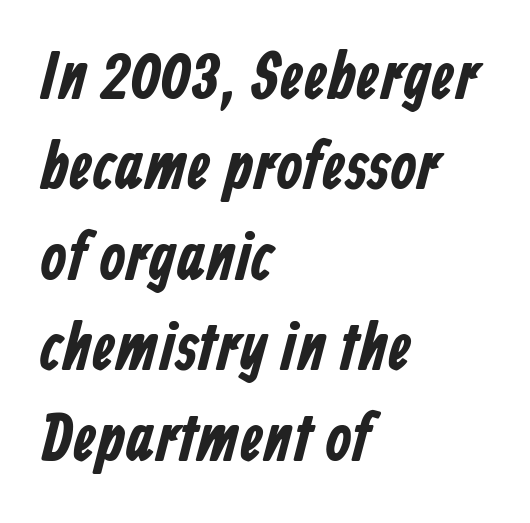
A typesetter would call this proportional, since set widths differ per character. Short and long lines alike share a common starting point at left. Normally led — the rows are evenly, conventionally spaced. Decoration check: the copy has no underline.
